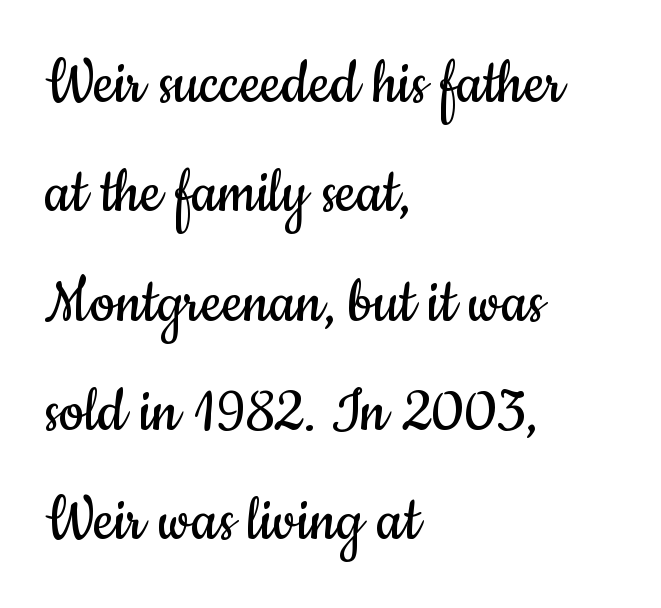
Q: Is the text bold? A: No.
Q: Is the text italic (slanted)? A: Yes.
Q: Is the typeface a serif or a sans-serif typeface? A: Sans-serif.
Q: Is the text underlined? A: No.
Q: How is the paragraph aligned? A: Left-aligned.
Q: Is the spacing between letters normal or unusually wide? A: Normal.
Q: Is the spacing between lines tight, normal or loose? A: Normal.
Q: Width (condensed, normal, or wide)? A: Condensed.
Q: Stroke contrast? A: Low.
Q: x-height? A: Small.
Q: Monospaced? A: No.
